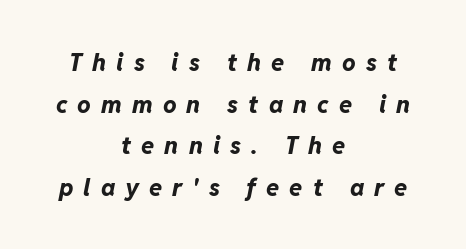
Yep, that's italic — everything's leaning. The foot of each line stays bare and open. Does extra space separate the letters? Yes, quite a lot of it. The glyphs have the mass of a bold cut.
